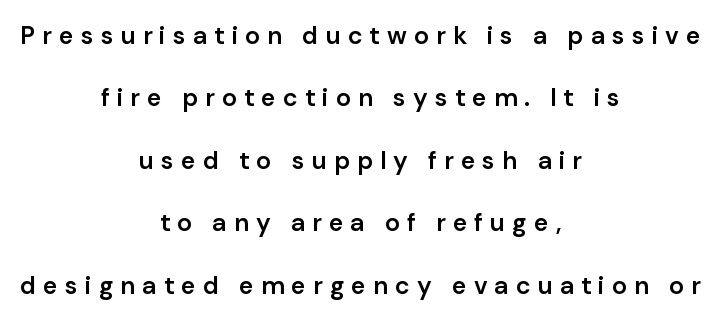
The image shows 25 px text type, upright; set centered, loose line spacing (2.5x), unusually wide letter spacing (+0.28 em), not underlined.
